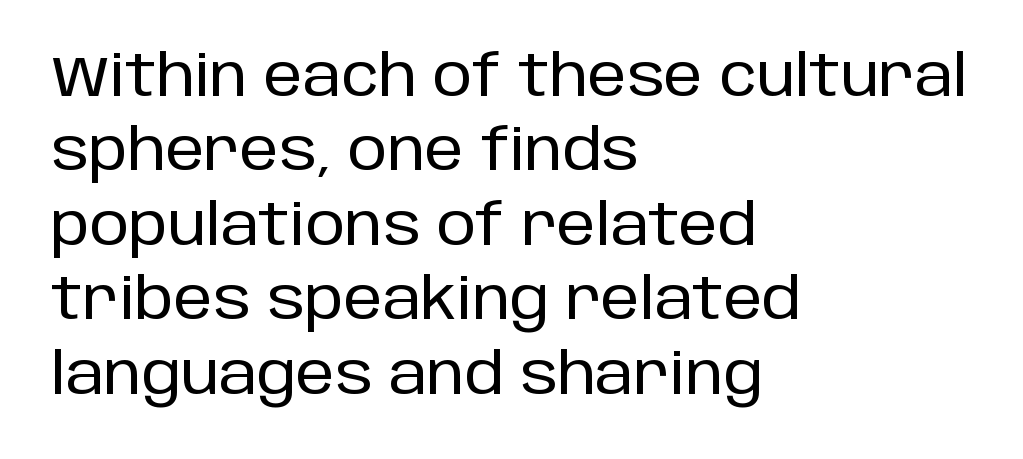
{"serif": "no", "italic": "no", "width": "normal", "stroke_contrast": "low", "x_height": "large", "monospaced": "no", "underline": "no", "align": "left", "line_spacing": "normal", "line_spacing_ratio": 1.33, "letter_spacing": "normal", "letter_spacing_em": 0.0, "glyph_px": 56}
